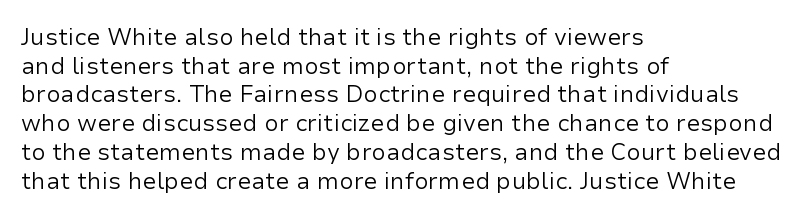
Q: Is the text bold? A: No.
Q: Is the text italic (slanted)? A: No, it is upright.
Q: Is the text underlined? A: No.
Q: How is the paragraph aligned? A: Left-aligned.
Q: Is the spacing between letters normal or unusually wide? A: Normal.
Q: Is the spacing between lines tight, normal or loose? A: Normal.
